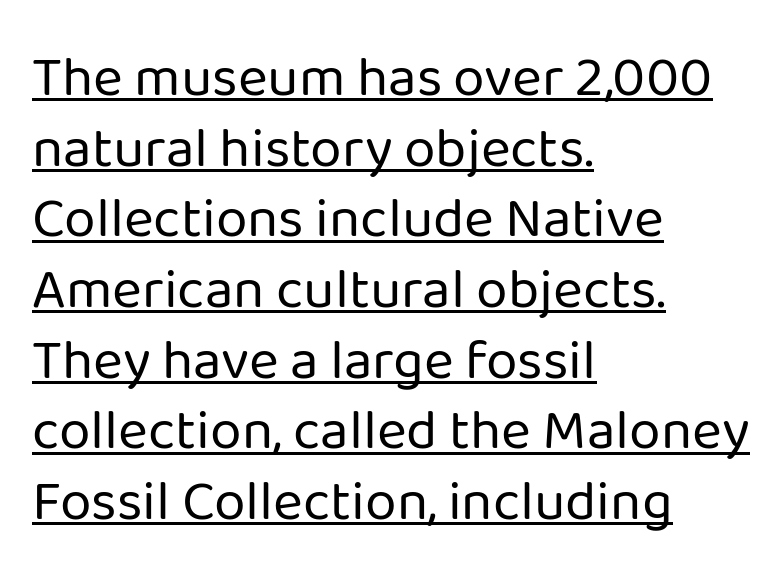
Q: Is the text bold? A: No.
Q: Is the text italic (slanted)? A: No, it is upright.
Q: Is the typeface a serif or a sans-serif typeface? A: Sans-serif.
Q: Is the text underlined? A: Yes.
Q: How is the paragraph aligned? A: Left-aligned.
Q: Is the spacing between letters normal or unusually wide? A: Normal.
Q: Width (condensed, normal, or wide)? A: Normal.
Q: Stroke contrast? A: Low.
Q: x-height? A: Medium.
Q: Monospaced? A: No.
